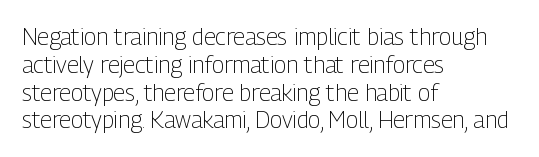
Q: Is the text bold? A: No.
Q: Is the text italic (slanted)? A: No, it is upright.
Q: Is the text underlined? A: No.
Q: How is the paragraph aligned? A: Left-aligned.
Q: Is the spacing between letters normal or unusually wide? A: Normal.
